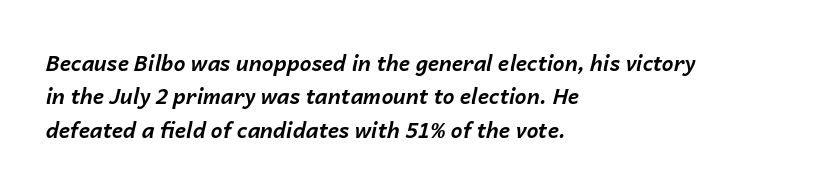
Q: Is the text bold? A: Yes.
Q: Is the text italic (slanted)? A: Yes, it leans right by about 14 degrees.
Q: Is the text underlined? A: No.
Q: How is the paragraph aligned? A: Left-aligned.
Q: Is the spacing between letters normal or unusually wide? A: Normal.
Q: Is the spacing between lines tight, normal or loose? A: Normal.
